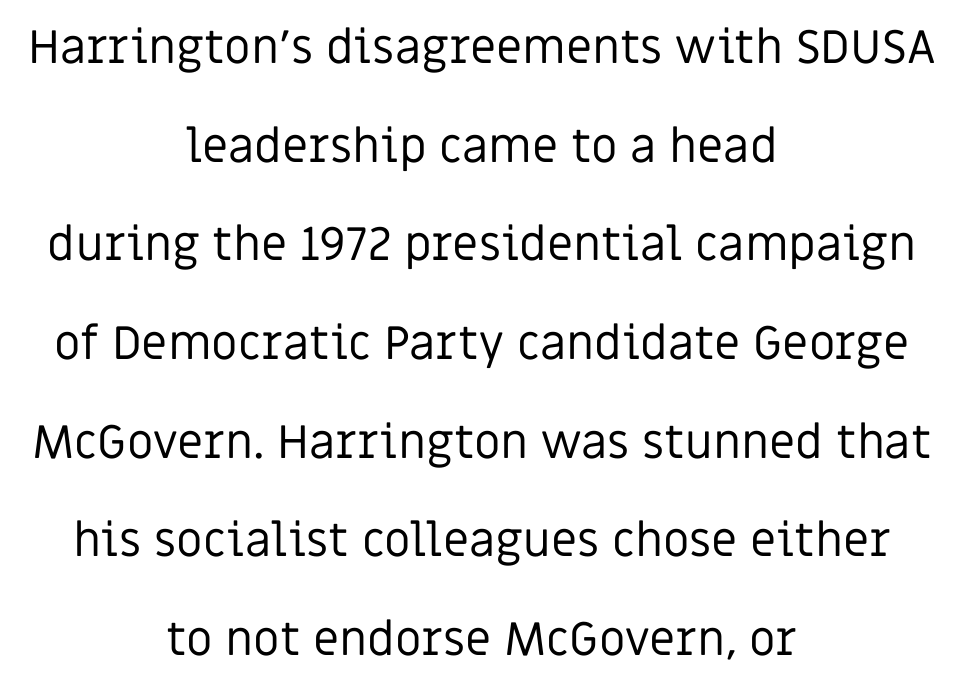
The image shows 47 px regular-weight sans-serif type, upright; set centered, loose line spacing (2.1x), normal letter spacing, not underlined; low stroke contrast and a large x-height.
